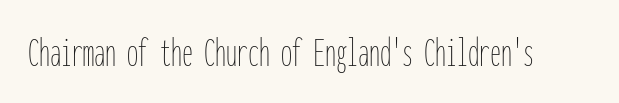
Q: Is the text bold? A: No.
Q: Is the text italic (slanted)? A: No, it is upright.
Q: Is the text underlined? A: No.
Q: Is the spacing between letters normal or unusually wide? A: Normal.
Q: Width (condensed, normal, or wide)? A: Condensed.
Q: Stroke contrast? A: Low.
Q: x-height? A: Medium.
Q: Monospaced? A: Yes.
